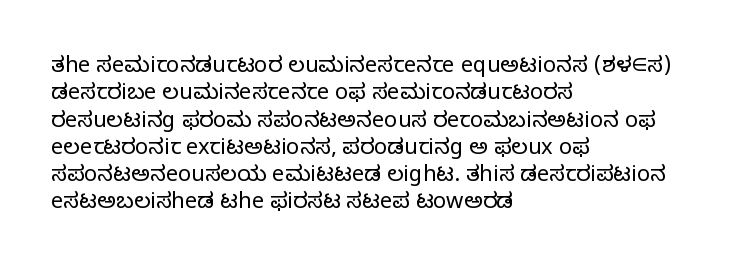
{"italic": "no", "bold": "no", "underline": "no", "align": "left", "line_spacing_ratio": 1.24, "letter_spacing": "normal", "letter_spacing_em": 0.0, "glyph_px": 22}
